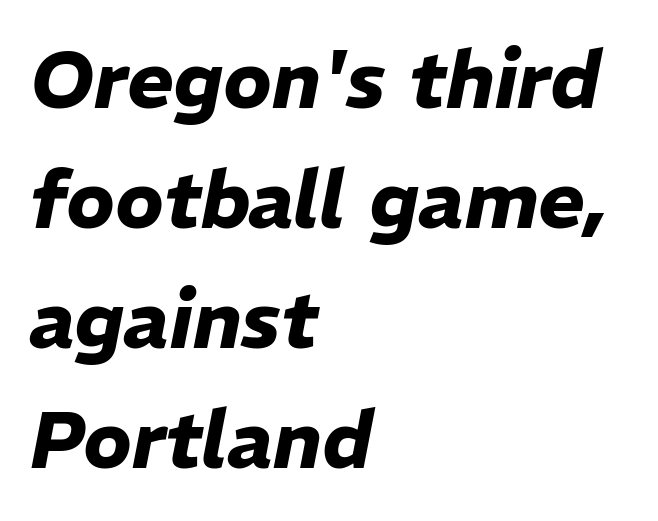
Emphasis by weight is at full strength: bold. Horizontal alignment here is leftward, the default for most running prose. Standard letterfit; no display-style spreading of the glyphs. Each letter keeps its own natural width here, so spacing adapts to shape. Plain, unruled lines of type. The designer left line spacing at the default.
